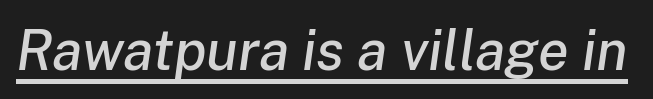
{"italic": "yes", "lean": "right", "slant_degrees": 8, "width": "normal", "stroke_contrast": "low", "x_height": "medium", "monospaced": "no", "underline": "yes", "letter_spacing": "normal", "letter_spacing_em": 0.0, "glyph_px": 56}
